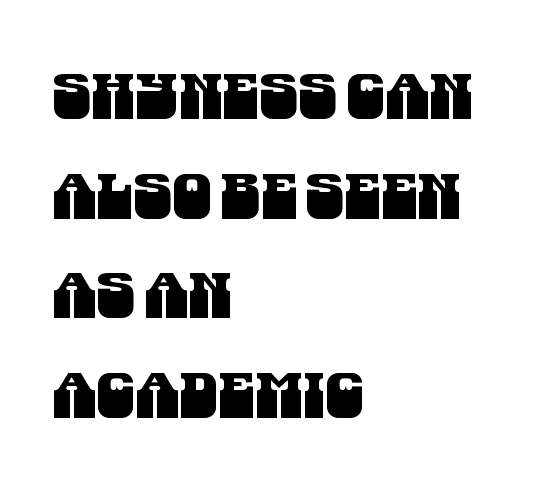
{"serif": "no", "width": "condensed", "stroke_contrast": "medium", "x_height": "large", "monospaced": "no", "underline": "no", "align": "left", "line_spacing": "normal", "line_spacing_ratio": 1.58, "letter_spacing": "normal", "letter_spacing_em": 0.0, "glyph_px": 63}
